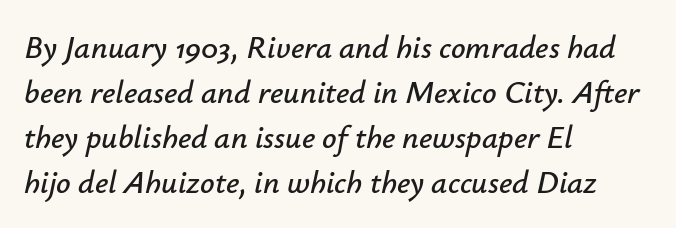
The image shows 32 px text type, italic (leaning right); set left-aligned, normal line spacing (1.41x), normal letter spacing, not underlined; low stroke contrast and a small x-height.
